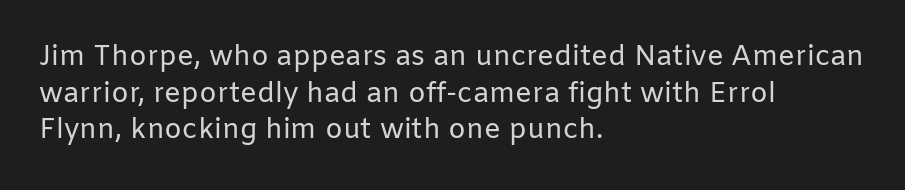
{"serif": "no", "italic": "no", "bold": "no", "weight": "regular", "width": "normal", "stroke_contrast": "low", "x_height": "medium", "monospaced": "no", "underline": "no", "align": "left", "line_spacing": "normal", "line_spacing_ratio": 1.31, "letter_spacing": "normal", "letter_spacing_em": 0.0, "glyph_px": 28}
